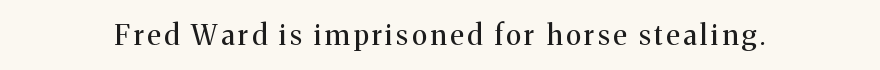
The image shows 28 px regular-weight serif type, upright; set not underlined; medium stroke contrast and a medium x-height.
